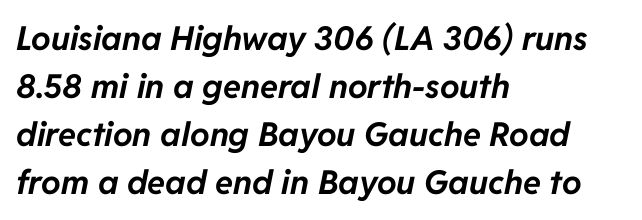
The image shows 33 px bold type, italic (leaning right); set left-aligned, normal line spacing (1.45x), normal letter spacing, not underlined; low stroke contrast and a medium x-height.
